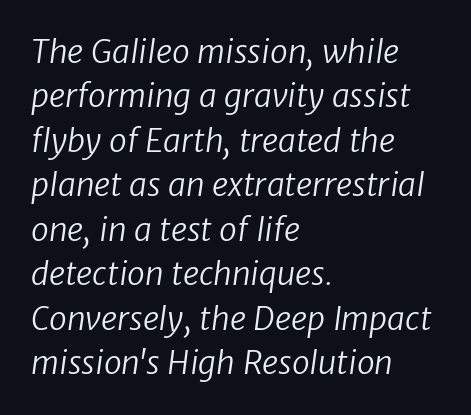
Letters rest on an invisible, unmarked baseline. Observe the absence of serifs on each vertical stroke in this sample. The typesetter chose a ragged-right arrangement here. Stroke thickness stays within the range of a standard reading face or lighter. Varying glyph widths throughout — classic text-font behaviour. The designer left line spacing at the default.
